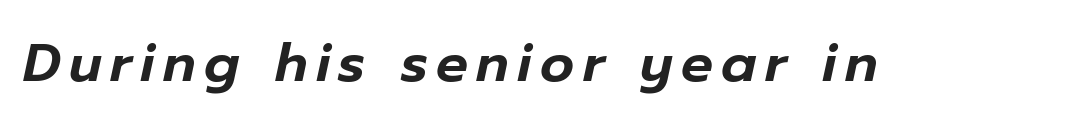
You can tell it's italic because the verticals aren't actually vertical. The passage shown is not underscored anywhere. Each letter keeps its own natural width here, so spacing adapts to shape.
